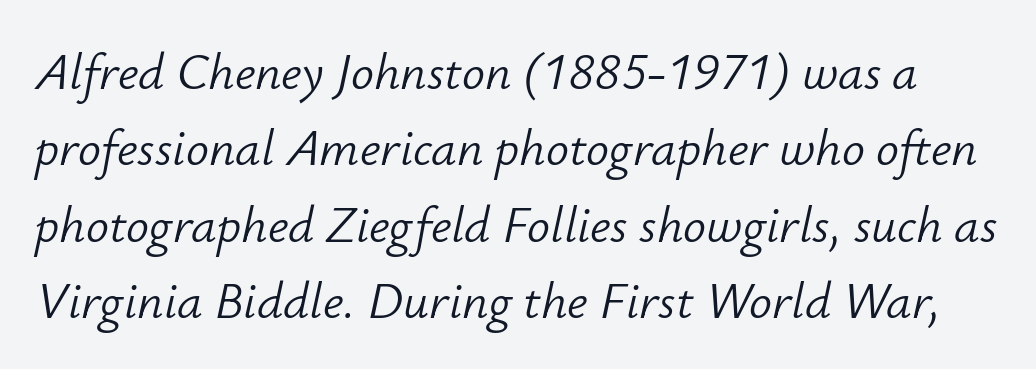
Regular leading. The words here are not underlined. Stem width sits at or under what a default text font uses. Nothing unusual about the tracking: characters are spaced as the font intends. You can tell it's italic because the verticals aren't actually vertical.
